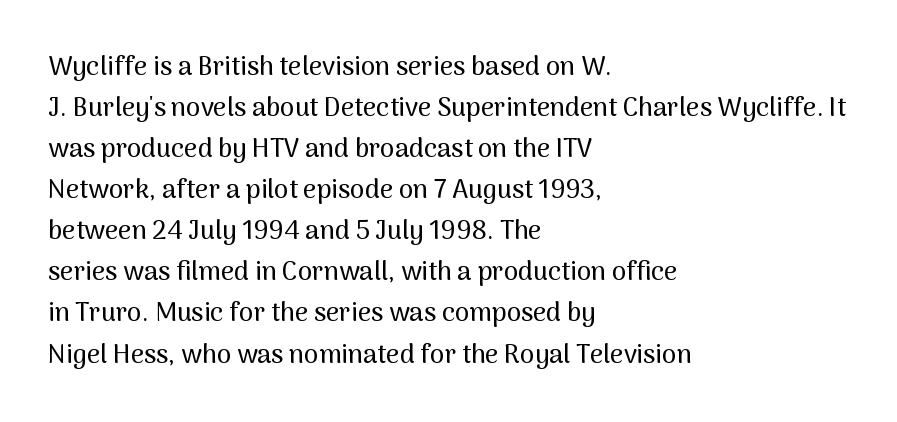
The image shows 26 px text type, upright; set left-aligned, normal line spacing (1.58x), normal letter spacing, not underlined.
